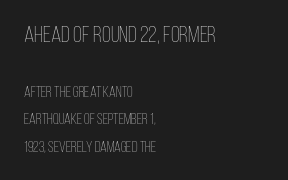
The image shows 23 px text type, upright; set left-aligned, line spacing 1.84x, normal letter spacing, not underlined; the first (top) block is 1.53x larger.
